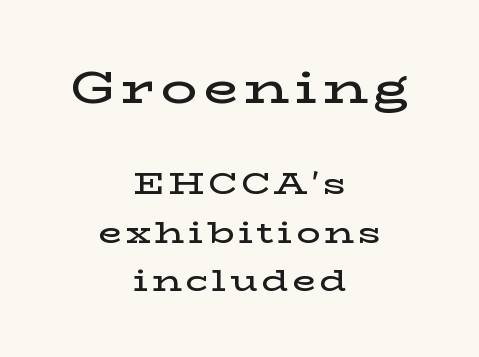
The space beneath each line is pristine and unruled. The passage shown is typed in a proportional face where columns would drift. In terms of leading, this rendering sits right in the middle. The specimen reads as upright at a glance.
